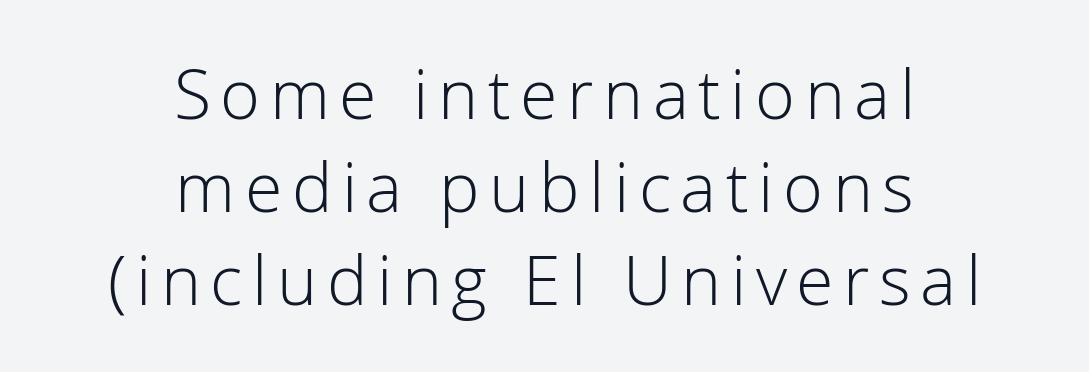
The letters carry no serifs — their stems end cleanly without finishing strokes. Horizontally, the lines are justified to the midpoint only. The lines sit at an ordinary, default distance from one another. A light-to-regular cut is what we see here. The foot of each line stays bare and open.
